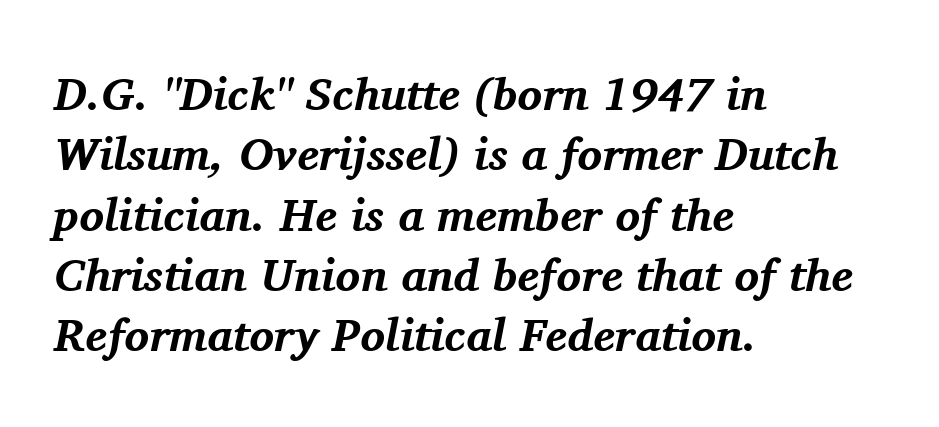
{"serif": "yes", "italic": "yes", "lean": "right", "slant_degrees": 11, "bold": "yes", "weight": "bold", "width": "normal", "stroke_contrast": "medium", "x_height": "medium", "monospaced": "no", "underline": "no", "align": "left", "line_spacing": "normal", "line_spacing_ratio": 1.31, "letter_spacing": "normal", "letter_spacing_em": 0.0, "glyph_px": 46}
